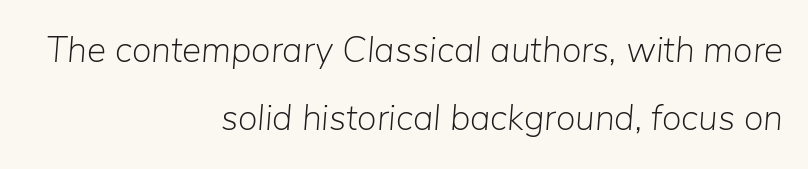
Q: Is the text bold? A: No.
Q: Is the text italic (slanted)? A: Yes, it leans right by about 5 degrees.
Q: Is the text underlined? A: No.
Q: How is the paragraph aligned? A: Right-aligned.
Q: Is the spacing between letters normal or unusually wide? A: Normal.
Q: Width (condensed, normal, or wide)? A: Normal.
Q: Stroke contrast? A: Low.
Q: x-height? A: Medium.
Q: Monospaced? A: No.
